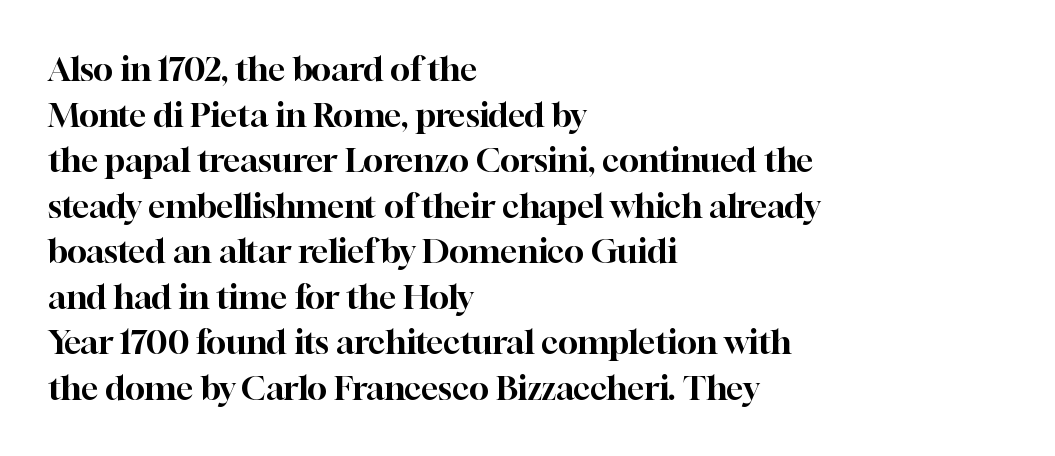
{"serif": "yes", "italic": "no", "width": "normal", "stroke_contrast": "high", "x_height": "medium", "monospaced": "no", "underline": "no", "align": "left", "line_spacing": "normal", "line_spacing_ratio": 1.38, "letter_spacing": "normal", "letter_spacing_em": 0.0, "glyph_px": 33}
